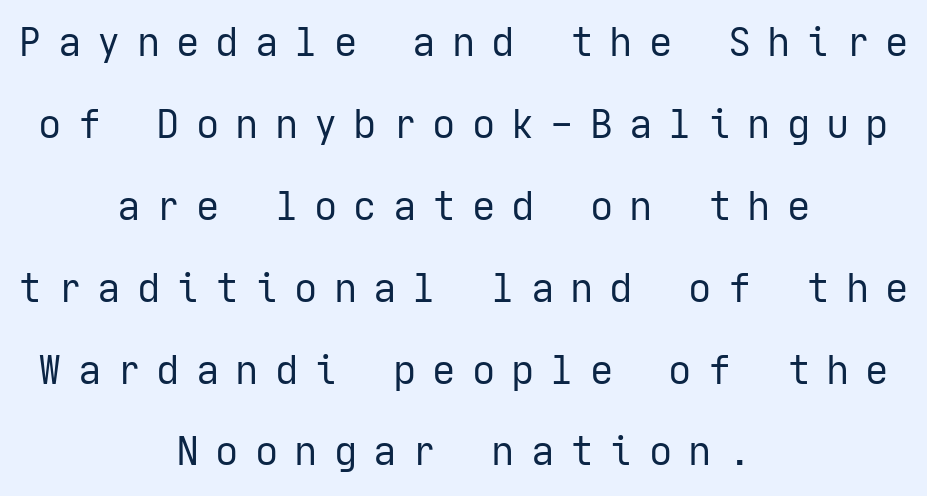
Quick note: underline off. Posture: vertical. No chunkiness to these letters — they're not bold. In terms of letterspacing, this is a distinctly airy, spread setting. Successive baselines arrive slowly, with a big drop between each. The setting favours the middle, as headings and verse often do.
